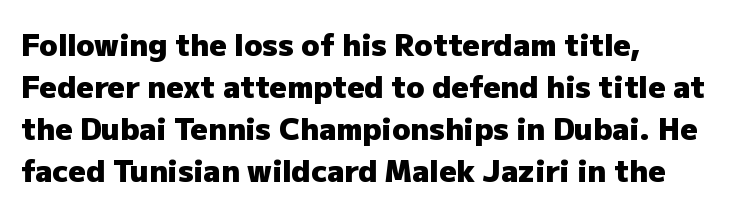
The image shows 30 px heavy sans-serif type, upright; set left-aligned, normal line spacing (1.4x), normal letter spacing, not underlined; low stroke contrast and a medium x-height.
